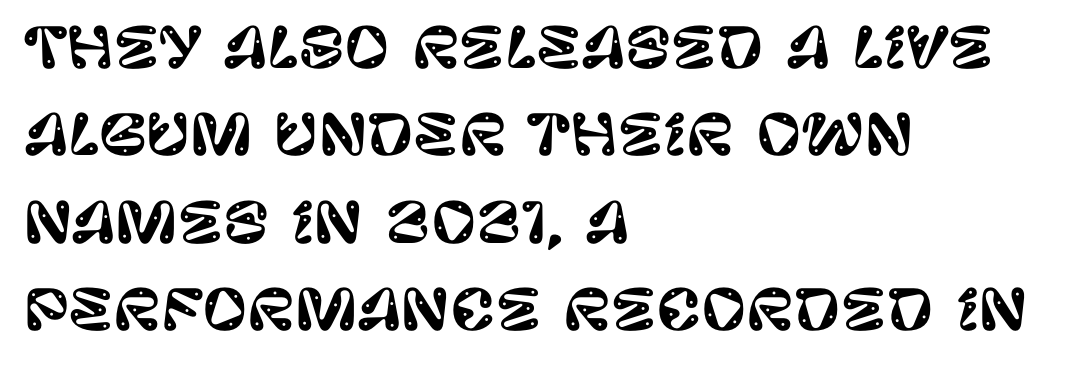
The image shows 55 px sans-serif type; set left-aligned, normal line spacing (1.59x), normal letter spacing, not underlined; low stroke contrast and a large x-height.
